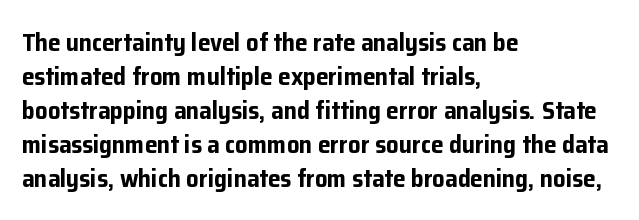
{"italic": "no", "bold": "yes", "underline": "no", "align": "left", "line_spacing": "normal", "line_spacing_ratio": 1.36, "letter_spacing": "normal", "letter_spacing_em": 0.0, "glyph_px": 25}
